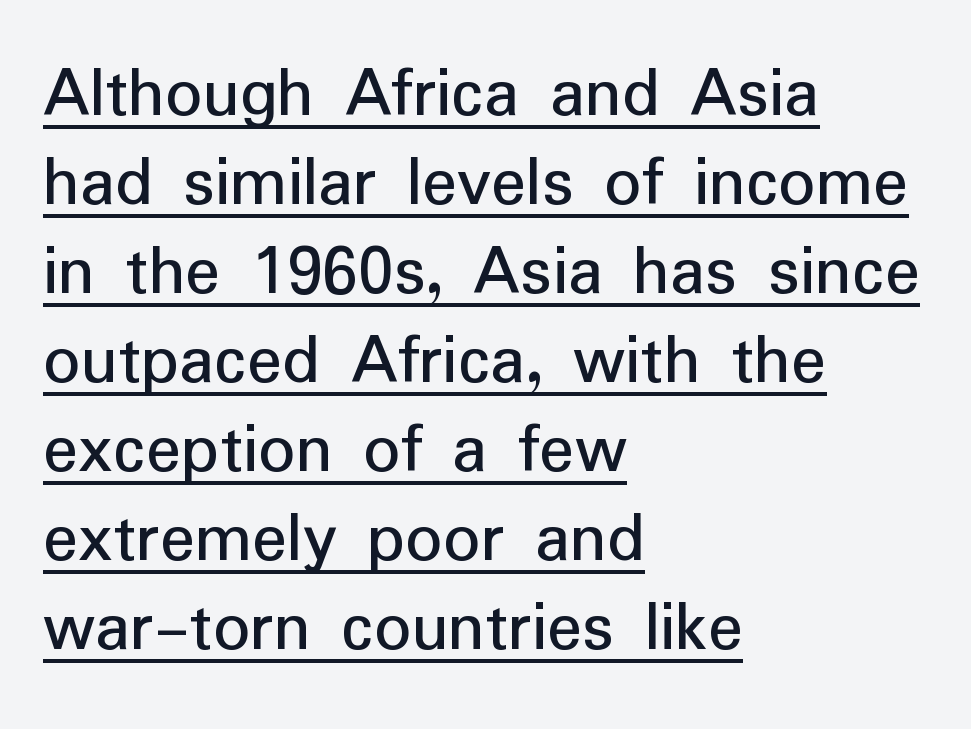
The image shows 73 px regular-weight sans-serif type, upright; set left-aligned, line spacing 1.22x, normal letter spacing, underlined; low stroke contrast and a medium x-height.
